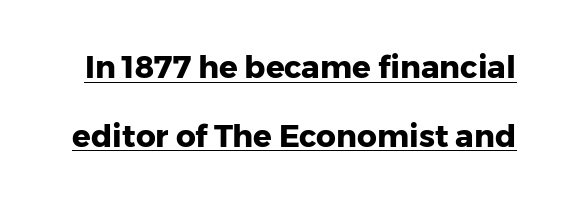
{"serif": "no", "italic": "no", "bold": "yes", "weight": "heavy", "width": "normal", "stroke_contrast": "low", "x_height": "medium", "monospaced": "no", "underline": "yes", "line_spacing": "loose", "line_spacing_ratio": 2.21, "letter_spacing": "normal", "letter_spacing_em": 0.0, "glyph_px": 31}
